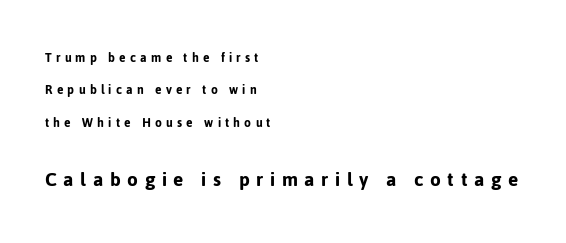
The image shows 22 px text type, upright; set left-aligned, loose line spacing (2.31x), unusually wide letter spacing (+0.3 em), not underlined; the second (bottom) block is 1.57x larger.
